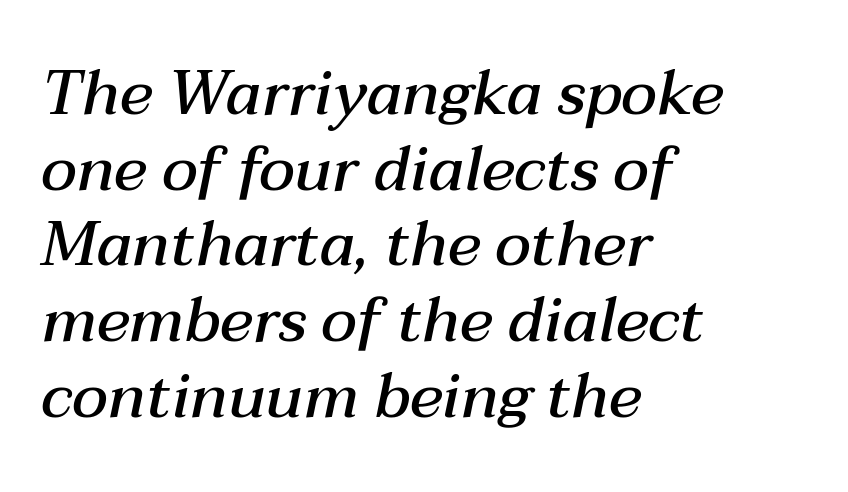
{"italic": "yes", "lean": "right", "slant_degrees": 12, "bold": "semi", "weight": "semibold", "width": "normal", "stroke_contrast": "medium", "x_height": "medium", "monospaced": "no", "underline": "no", "align": "left", "line_spacing_ratio": 1.22, "letter_spacing": "normal", "letter_spacing_em": 0.0, "glyph_px": 62}
